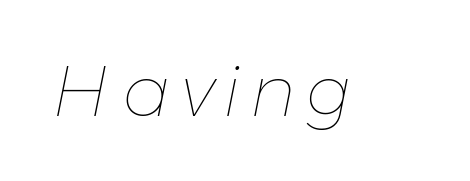
You can tell it's italic because the verticals aren't actually vertical. Is this a fixed-width face? No — the glyphs have proportional, varying widths. The weight tops out at a normal text grade. Glance below the letters and you will spot only blank space.
